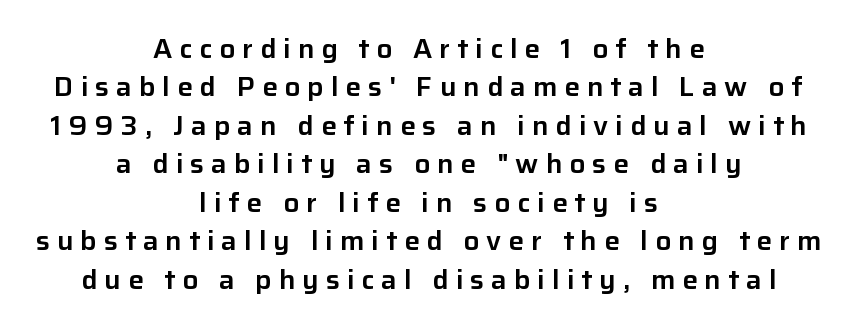
The image shows 26 px text type, upright; set centered, normal line spacing (1.48x), unusually wide letter spacing (+0.27 em), not underlined.
